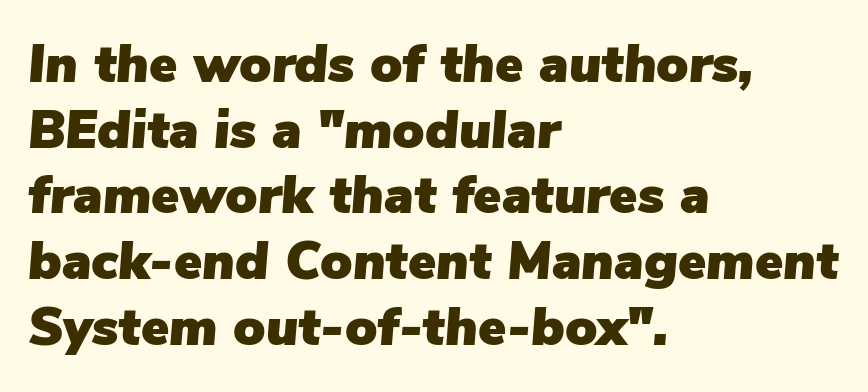
The image shows 53 px text type, italic (leaning right); set left-aligned, line spacing 1.24x, normal letter spacing, not underlined; low stroke contrast and a medium x-height.
